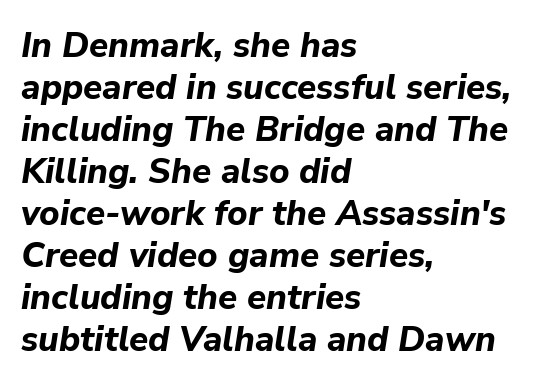
{"italic": "yes", "lean": "right", "slant_degrees": 9, "bold": "yes", "weight": "bold", "width": "normal", "stroke_contrast": "low", "x_height": "medium", "monospaced": "no", "underline": "no", "align": "left", "line_spacing_ratio": 1.2, "letter_spacing": "normal", "letter_spacing_em": 0.0, "glyph_px": 35}
